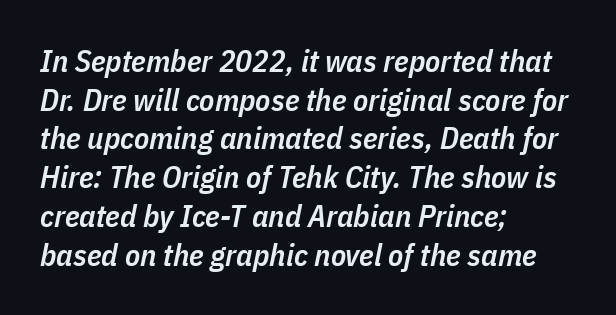
{"italic": "yes", "lean": "right", "slant_degrees": 11, "bold": "semi", "weight": "semibold", "width": "condensed", "stroke_contrast": "low", "x_height": "medium", "monospaced": "no", "underline": "no", "align": "left", "line_spacing": "normal", "line_spacing_ratio": 1.25, "letter_spacing": "normal", "letter_spacing_em": 0.0, "glyph_px": 31}
